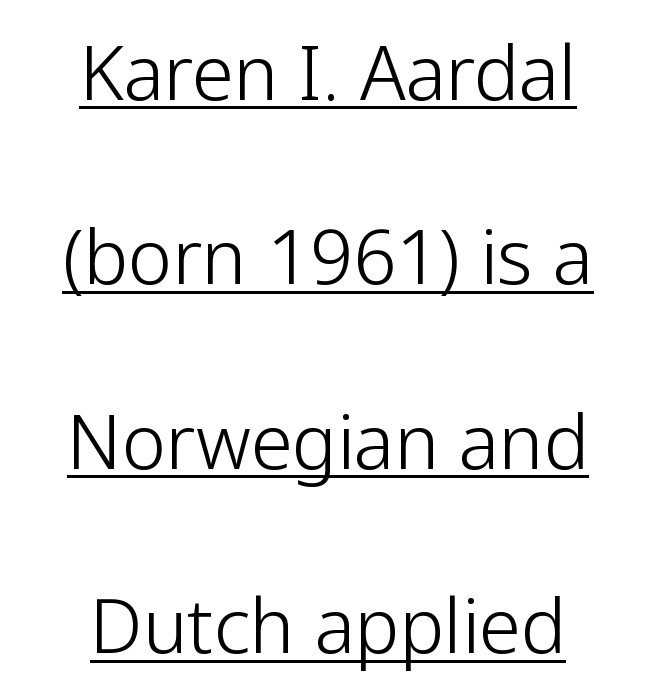
{"serif": "no", "italic": "no", "bold": "no", "weight": "light", "width": "normal", "stroke_contrast": "low", "x_height": "medium", "monospaced": "no", "underline": "yes", "align": "center", "line_spacing": "loose", "line_spacing_ratio": 2.46, "letter_spacing": "normal", "letter_spacing_em": 0.0, "glyph_px": 75}
